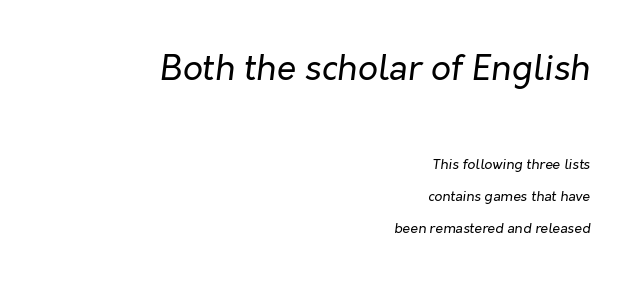
Observe the lean: these are italic letterforms. Weight: regular or lighter. Unmarked baselines from the first word to the last. Each line ends at the same right margin while the left side varies. Whoever set this chose breathing room over compactness in the vertical rhythm.
